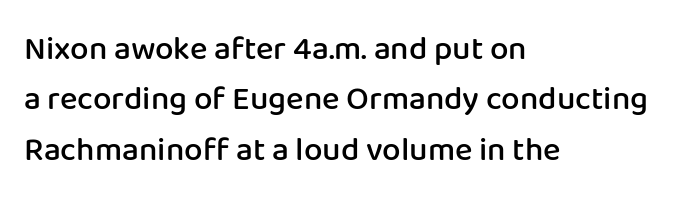
Q: Is the text bold? A: Semi-bold.
Q: Is the text italic (slanted)? A: No, it is upright.
Q: Is the typeface a serif or a sans-serif typeface? A: Sans-serif.
Q: Is the text underlined? A: No.
Q: How is the paragraph aligned? A: Left-aligned.
Q: Is the spacing between letters normal or unusually wide? A: Normal.
Q: Is the spacing between lines tight, normal or loose? A: Normal.
Q: Width (condensed, normal, or wide)? A: Normal.
Q: Stroke contrast? A: Low.
Q: x-height? A: Medium.
Q: Monospaced? A: No.
